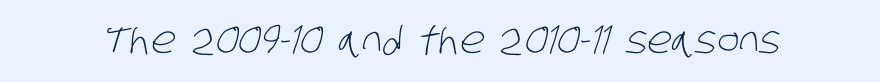
{"serif": "no", "bold": "no", "weight": "light", "width": "condensed", "stroke_contrast": "low", "x_height": "large", "monospaced": "no", "underline": "no", "letter_spacing": "normal", "letter_spacing_em": 0.0, "glyph_px": 37}
